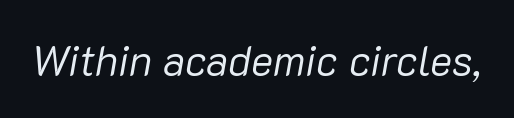
The image shows 42 px regular-weight type, italic (leaning right); set normal letter spacing, not underlined; low stroke contrast and a medium x-height.
